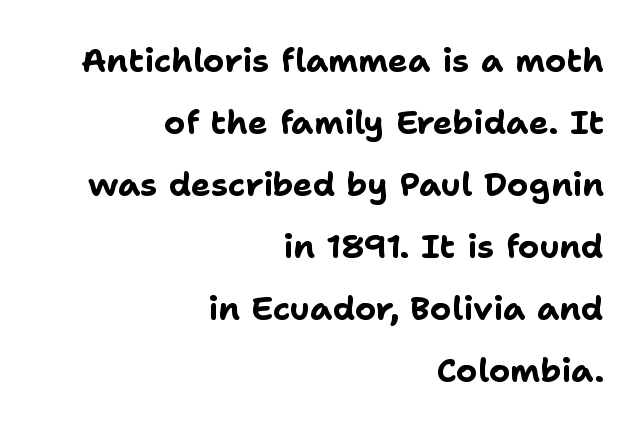
The image shows 33 px bold sans-serif type, upright; set right-aligned, line spacing 1.88x, normal letter spacing, not underlined; low stroke contrast and a medium x-height.
